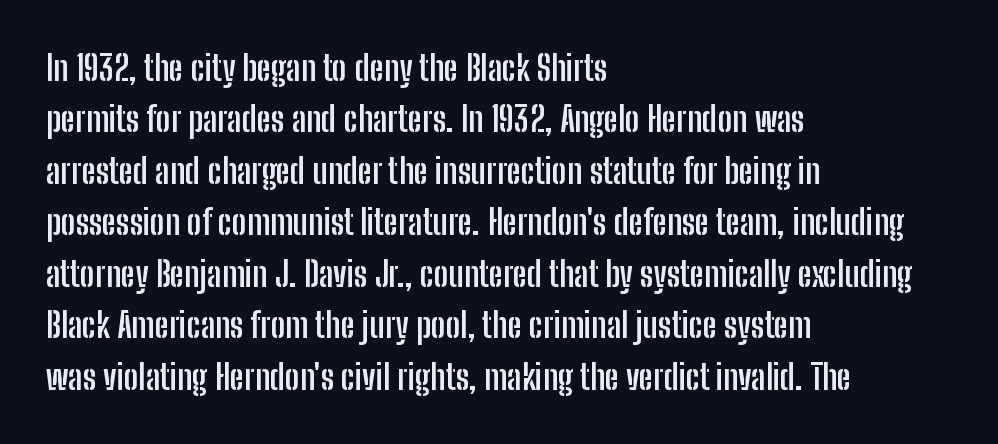
The image shows 35 px semibold, condensed sans-serif type, upright; set left-aligned, normal line spacing (1.47x), normal letter spacing, not underlined; low stroke contrast and a medium x-height.
